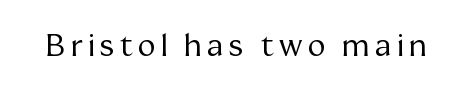
{"serif": "yes", "italic": "no", "bold": "no", "weight": "regular", "width": "normal", "stroke_contrast": "medium", "x_height": "medium", "monospaced": "no", "underline": "no", "glyph_px": 30}
